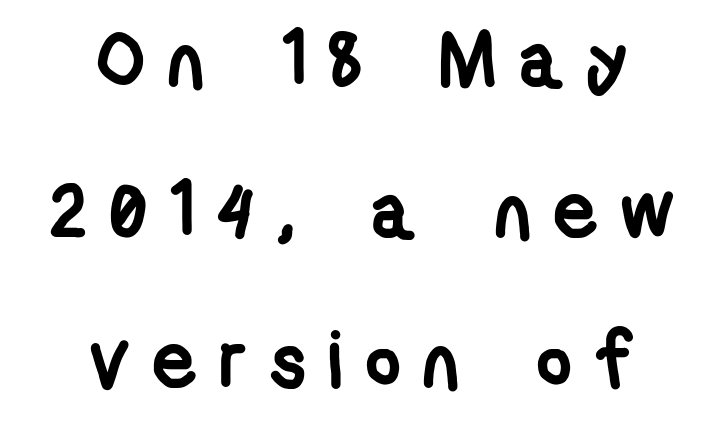
The image shows 78 px semibold, condensed sans-serif type; set centered, loose line spacing (1.93x), unusually wide letter spacing (+0.28 em), not underlined; low stroke contrast and a medium x-height.
